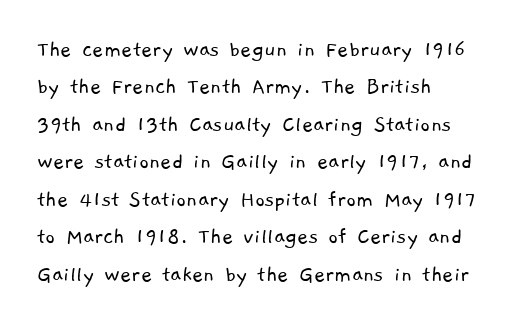
The image shows 24 px text type; set left-aligned, normal line spacing (1.56x), normal letter spacing, not underlined.
